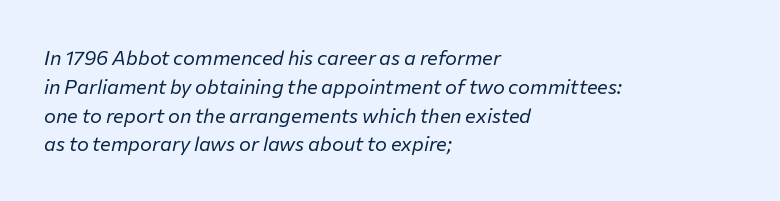
Q: Is the text bold? A: No.
Q: Is the text italic (slanted)? A: Yes, it leans right by about 12 degrees.
Q: Is the text underlined? A: No.
Q: How is the paragraph aligned? A: Left-aligned.
Q: Is the spacing between letters normal or unusually wide? A: Normal.
Q: Is the spacing between lines tight, normal or loose? A: Normal.
